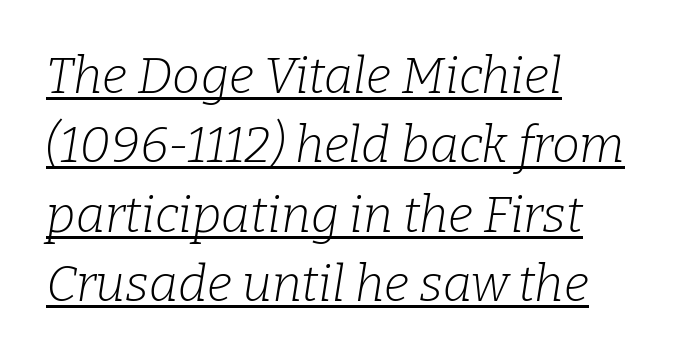
Note the varied advance widths — an 'i' is clearly narrower than an 'm'. Layout note: lines flush left. The face used here is seriffed, in the tradition of book romans. What decoration does the sample have? An underline. The passage shown leans; its letterforms are oblique. Think standard paragraph weight, or any step lighter than that.
